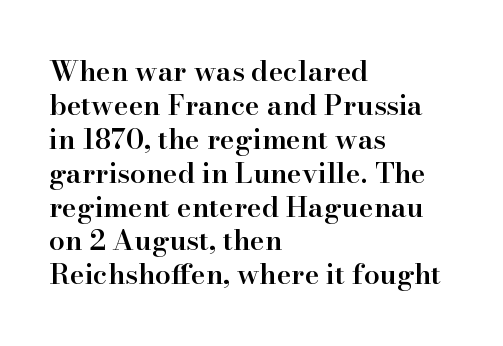
{"serif": "yes", "italic": "no", "bold": "semi", "weight": "semibold", "width": "normal", "stroke_contrast": "high", "x_height": "small", "monospaced": "no", "underline": "no", "align": "left", "line_spacing_ratio": 1.21, "letter_spacing": "normal", "letter_spacing_em": 0.0, "glyph_px": 28}
